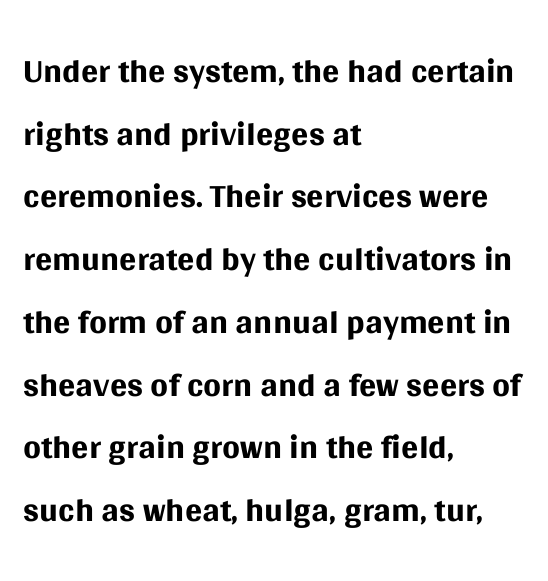
Q: Is the text bold? A: No.
Q: Is the text italic (slanted)? A: No, it is upright.
Q: Is the typeface a serif or a sans-serif typeface? A: Sans-serif.
Q: Is the text underlined? A: No.
Q: How is the paragraph aligned? A: Left-aligned.
Q: Is the spacing between letters normal or unusually wide? A: Normal.
Q: Width (condensed, normal, or wide)? A: Normal.
Q: Stroke contrast? A: Medium.
Q: x-height? A: Large.
Q: Monospaced? A: No.
